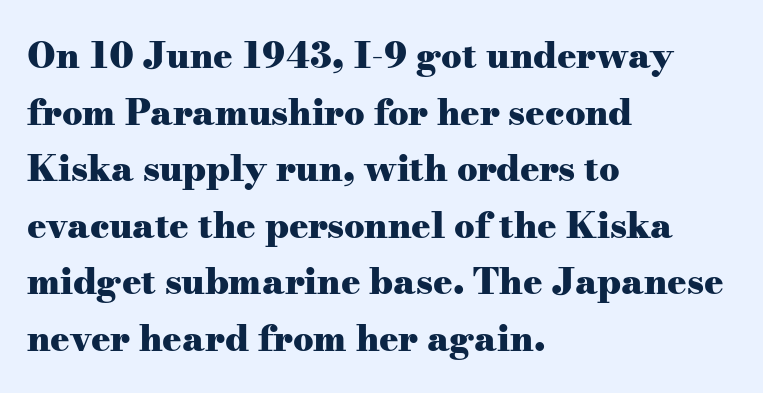
The image shows 36 px heavy, wide serif type, upright; set left-aligned, normal line spacing (1.57x), normal letter spacing, not underlined; medium stroke contrast and a small x-height.
